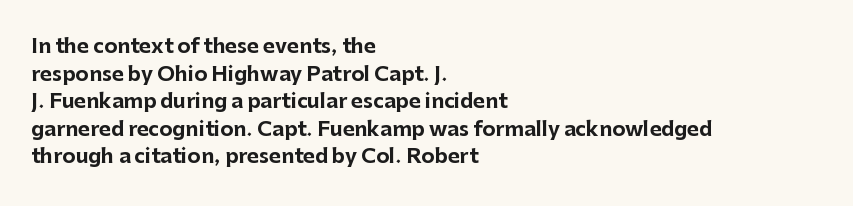
Is the letter spacing exaggerated? No — it looks like the ordinary default. Does the weight exceed regular? Yes, all the way to bold. Layout note: lines flush left. Notice how the stems are strictly vertical — no italics here.
